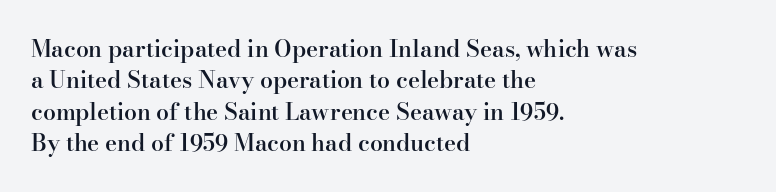
{"italic": "no", "bold": "semi", "underline": "no", "align": "left", "line_spacing": "normal", "line_spacing_ratio": 1.36, "letter_spacing": "normal", "letter_spacing_em": 0.0, "glyph_px": 23}
